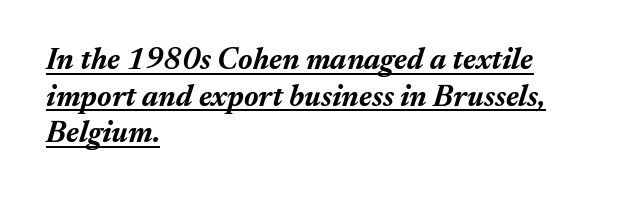
{"italic": "yes", "lean": "right", "slant_degrees": 17, "bold": "yes", "weight": "bold", "width": "normal", "stroke_contrast": "medium", "x_height": "medium", "monospaced": "no", "underline": "yes", "align": "left", "line_spacing_ratio": 1.22, "letter_spacing": "normal", "letter_spacing_em": 0.0, "glyph_px": 30}
